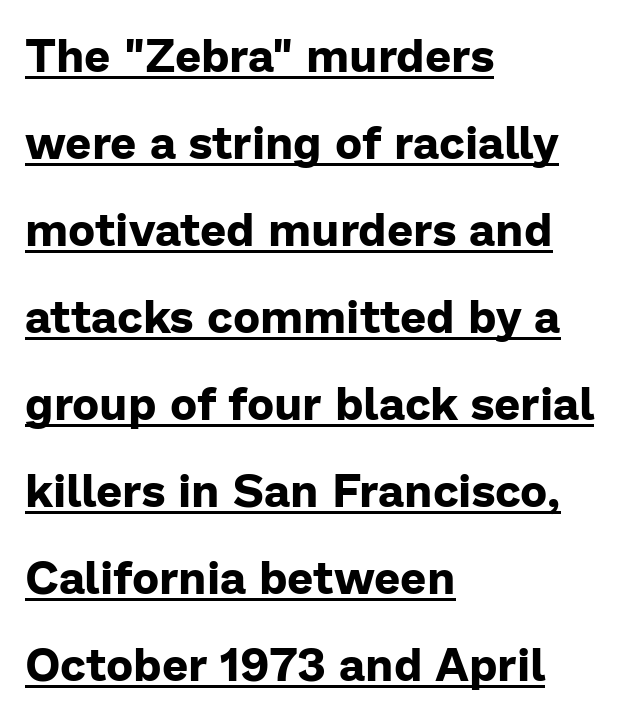
{"serif": "no", "italic": "no", "bold": "yes", "weight": "bold", "width": "normal", "stroke_contrast": "low", "x_height": "medium", "monospaced": "no", "underline": "yes", "align": "left", "line_spacing_ratio": 1.89, "letter_spacing": "normal", "letter_spacing_em": 0.0, "glyph_px": 46}
